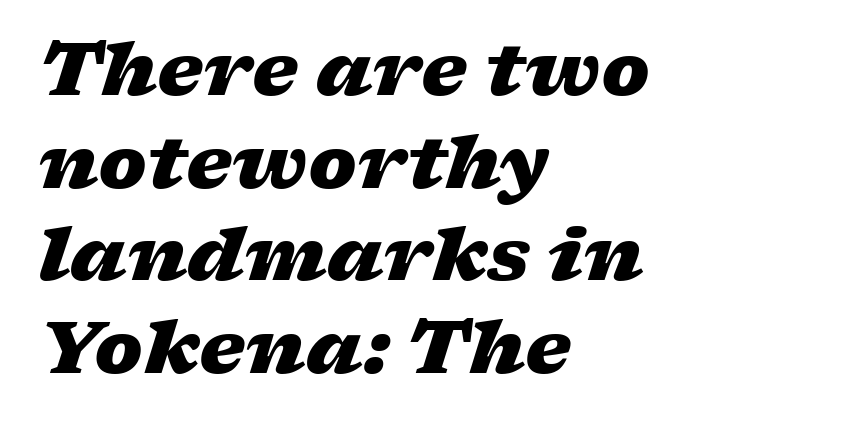
{"italic": "yes", "lean": "right", "slant_degrees": 17, "bold": "yes", "weight": "heavy", "width": "wide", "stroke_contrast": "low", "x_height": "medium", "monospaced": "no", "underline": "no", "align": "left", "line_spacing": "normal", "line_spacing_ratio": 1.27, "letter_spacing": "normal", "letter_spacing_em": 0.0, "glyph_px": 73}
